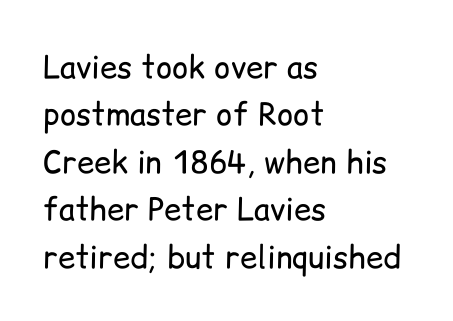
{"serif": "no", "italic": "no", "bold": "no", "weight": "regular", "width": "normal", "stroke_contrast": "low", "x_height": "medium", "monospaced": "no", "underline": "no", "align": "left", "line_spacing": "normal", "line_spacing_ratio": 1.53, "letter_spacing": "normal", "letter_spacing_em": 0.0, "glyph_px": 31}
